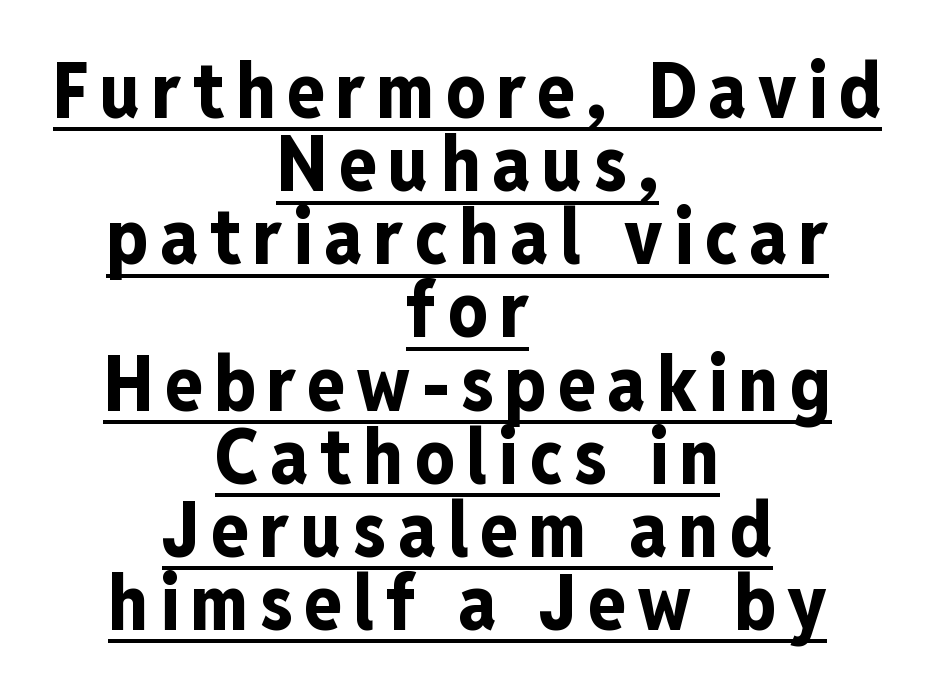
This rendering uses center alignment, leaving both contours irregular but symmetric. Does the lettering tilt? It doesn't — this is upright. The designer dialed line spacing down below the default. Check where the strokes stop: nothing finishes them off — pure sans.
